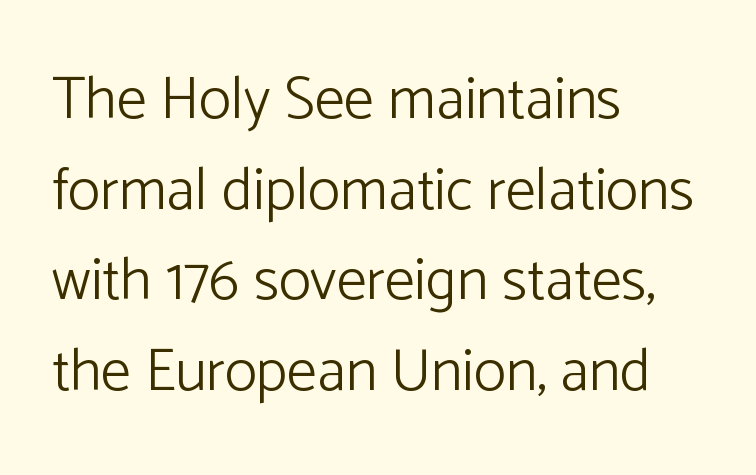
The image shows 60 px light sans-serif type, upright; set left-aligned, normal line spacing (1.51x), normal letter spacing, not underlined; low stroke contrast and a medium x-height.
